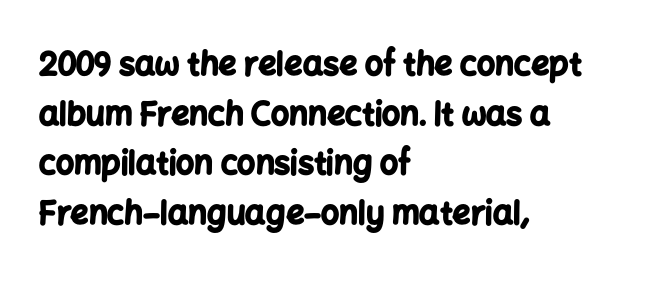
These lines keep a tight, regular rhythm from letter to letter. The block of text has a typical density, with ordinary space between rows. The ragged edge is on the right, which tells us the setting is flush left. Words float on clear page, feet unadorned. The strokes are fattened all the way to bold.
